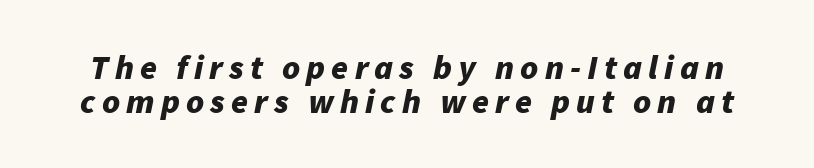
{"italic": "yes", "lean": "right", "slant_degrees": 11, "bold": "yes", "weight": "bold", "width": "normal", "stroke_contrast": "low", "x_height": "medium", "monospaced": "no", "underline": "no", "line_spacing": "tight", "line_spacing_ratio": 0.99, "glyph_px": 34}
